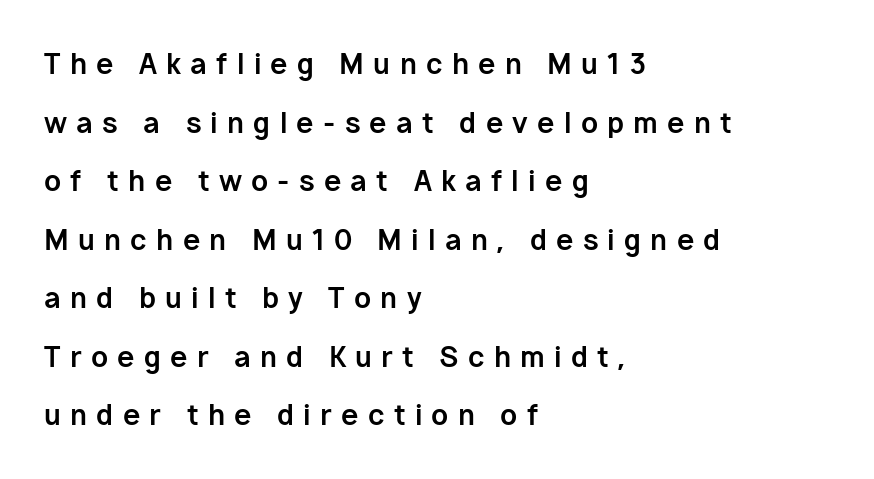
{"serif": "no", "italic": "no", "bold": "yes", "weight": "bold", "width": "normal", "stroke_contrast": "low", "x_height": "medium", "monospaced": "no", "underline": "no", "align": "left", "line_spacing": "loose", "line_spacing_ratio": 2.09, "letter_spacing": "wide", "letter_spacing_em": 0.33, "glyph_px": 28}
